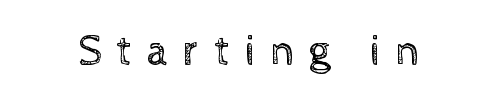
The image shows 43 px regular-weight type, upright; set unusually wide letter spacing (+0.34 em), not underlined; a medium x-height.
